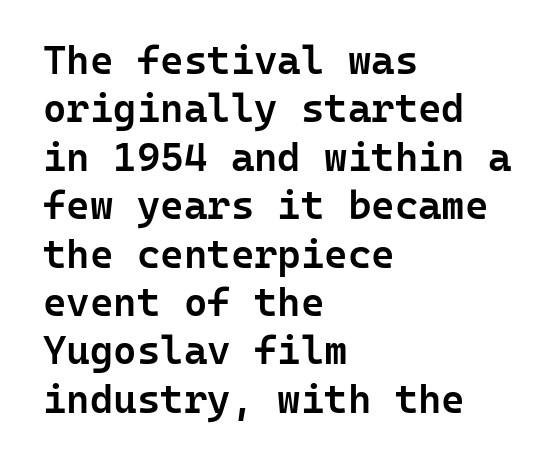
{"serif": "no", "italic": "no", "bold": "semi", "weight": "semibold", "width": "normal", "stroke_contrast": "low", "x_height": "medium", "monospaced": "yes", "underline": "no", "align": "left", "line_spacing_ratio": 1.21, "letter_spacing": "normal", "letter_spacing_em": 0.0, "glyph_px": 40}
